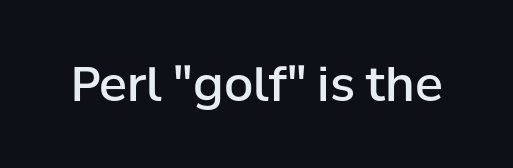
The image shows 47 px semibold sans-serif type, upright; set normal letter spacing, not underlined; low stroke contrast and a medium x-height.
